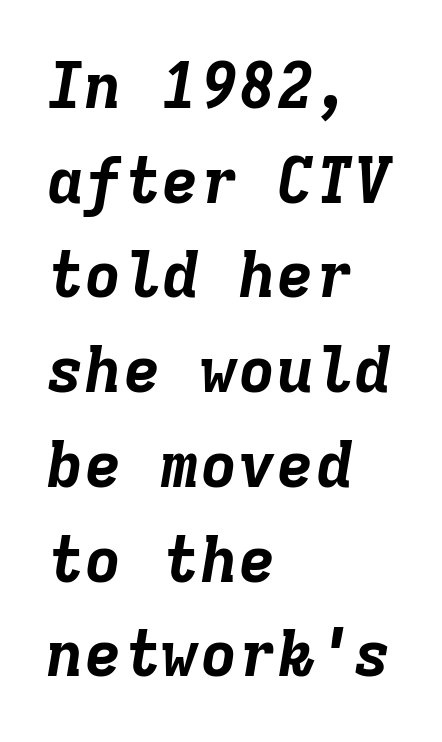
The image shows 64 px bold type, italic (leaning right), monospaced; set left-aligned, normal line spacing (1.48x), normal letter spacing, not underlined; low stroke contrast and a medium x-height.
